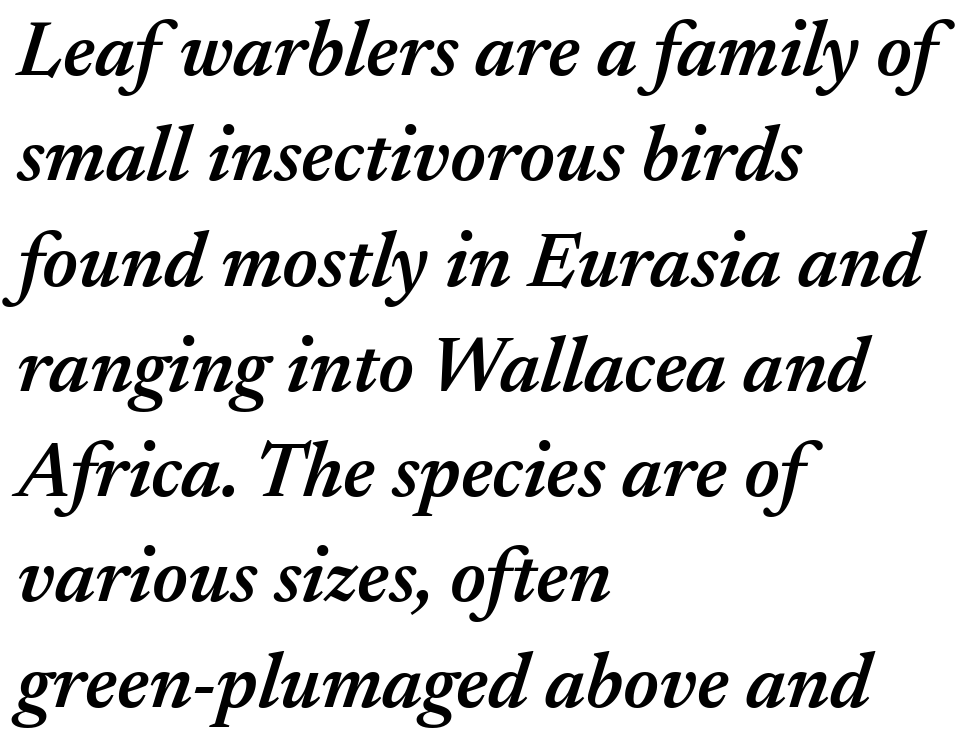
The image shows 78 px semibold type, italic (leaning right); set left-aligned, normal line spacing (1.35x), normal letter spacing, not underlined; medium stroke contrast and a medium x-height.
